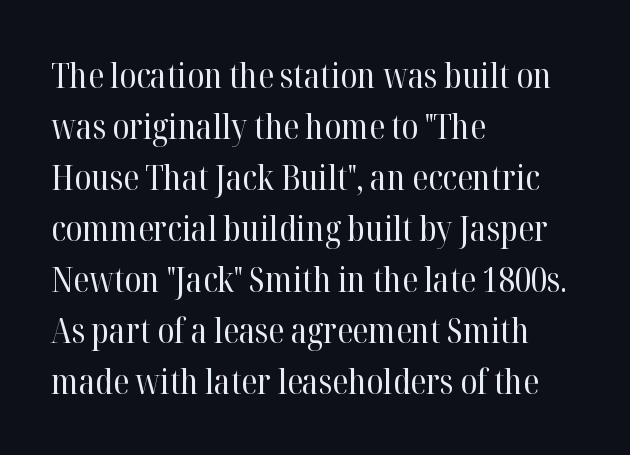
Q: Is the text bold? A: No.
Q: Is the text italic (slanted)? A: No, it is upright.
Q: Is the typeface a serif or a sans-serif typeface? A: Serif.
Q: Is the text underlined? A: No.
Q: How is the paragraph aligned? A: Left-aligned.
Q: Is the spacing between letters normal or unusually wide? A: Normal.
Q: Is the spacing between lines tight, normal or loose? A: Normal.
Q: Width (condensed, normal, or wide)? A: Normal.
Q: Stroke contrast? A: High.
Q: x-height? A: Medium.
Q: Monospaced? A: No.
